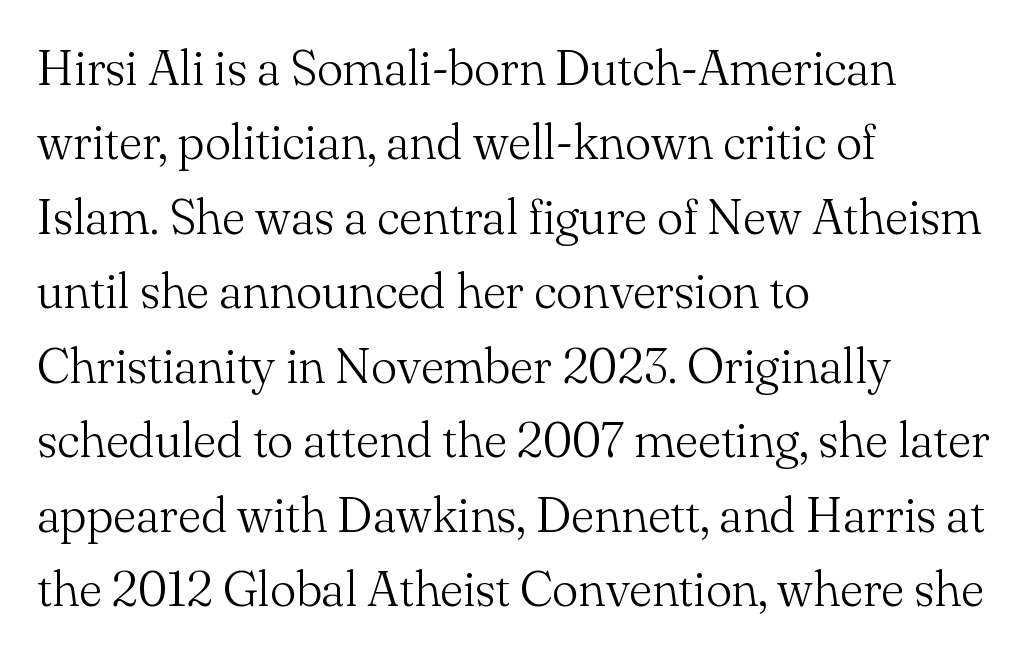
The image shows 49 px light serif type, upright; set left-aligned, normal line spacing (1.52x), normal letter spacing, not underlined; medium stroke contrast and a small x-height.
